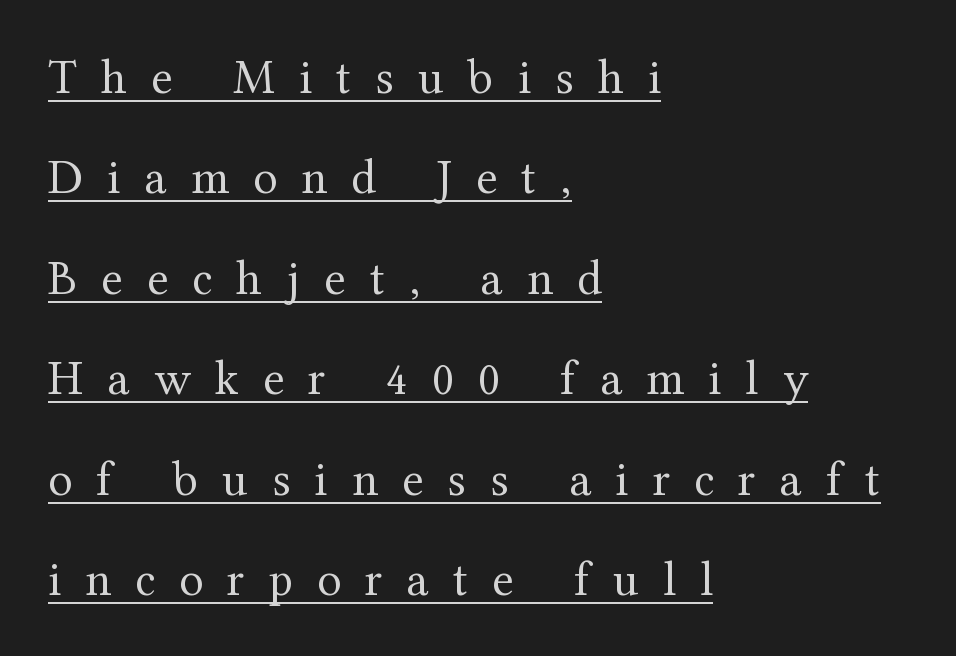
{"serif": "yes", "italic": "no", "bold": "no", "weight": "regular", "width": "normal", "stroke_contrast": "medium", "x_height": "medium", "monospaced": "no", "underline": "yes", "align": "left", "line_spacing": "loose", "line_spacing_ratio": 2.01, "letter_spacing": "wide", "letter_spacing_em": 0.48, "glyph_px": 50}
